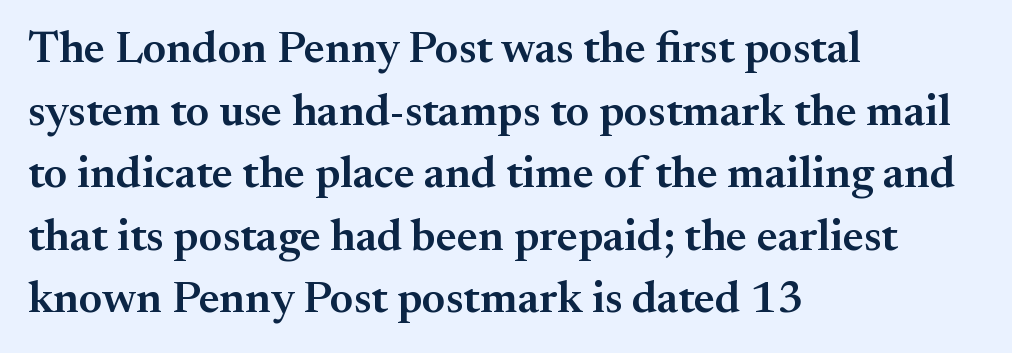
Q: Is the text bold? A: Semi-bold.
Q: Is the text italic (slanted)? A: No, it is upright.
Q: Is the typeface a serif or a sans-serif typeface? A: Serif.
Q: Is the text underlined? A: No.
Q: How is the paragraph aligned? A: Left-aligned.
Q: Is the spacing between letters normal or unusually wide? A: Normal.
Q: Is the spacing between lines tight, normal or loose? A: Normal.
Q: Width (condensed, normal, or wide)? A: Normal.
Q: Stroke contrast? A: Medium.
Q: x-height? A: Small.
Q: Monospaced? A: No.
